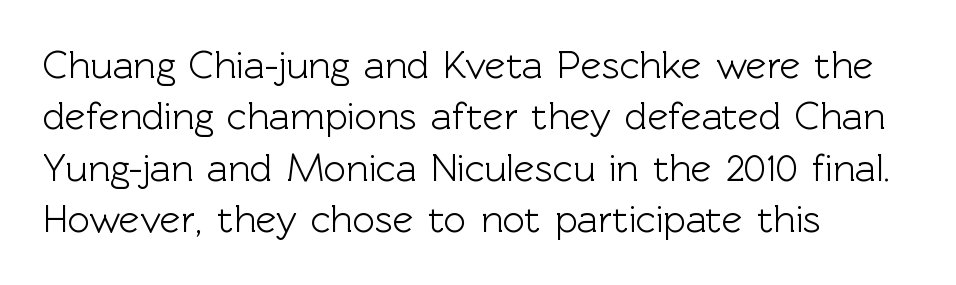
Each letter's strokes conclude bluntly, with no projecting serifs. Each new line begins a customary step beneath the previous one. Standard letterfit; no display-style spreading of the glyphs. The rendering anchors every line to the left-hand side. Any mark beneath the type? The region is blank. The axis of the letterforms is exactly vertical.
